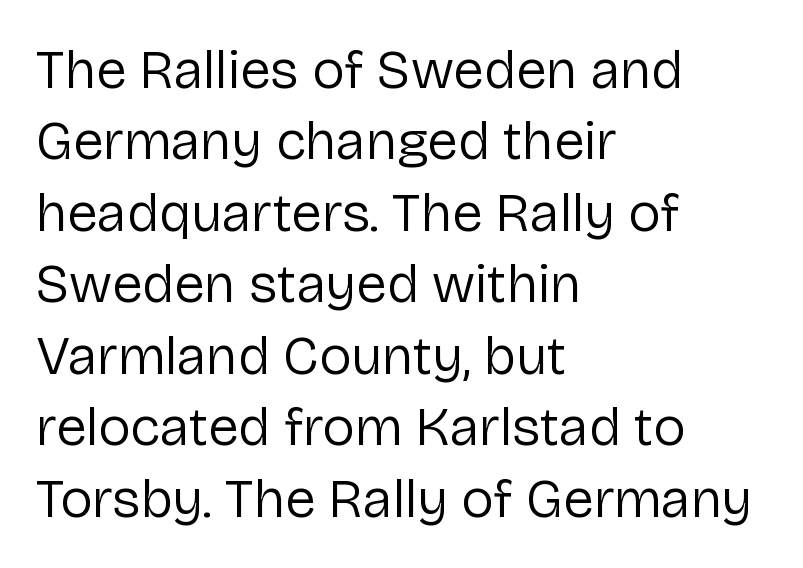
The image shows 55 px regular-weight sans-serif type, upright; set left-aligned, normal line spacing (1.3x), normal letter spacing, not underlined; low stroke contrast and a medium x-height.
